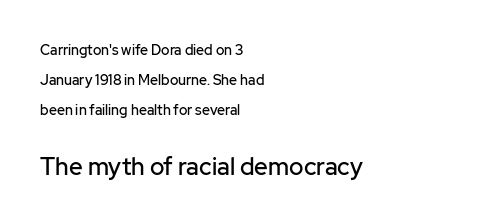
Glance below the letters and you will spot only blank space. This rendering uses left alignment, leaving the right contour irregular. These lines were composed using upright roman letters. This sample trades compactness for vertical openness between lines. Larger block? The one below; the one above is distinctly smaller. There is no visible air inserted between adjacent glyphs.
